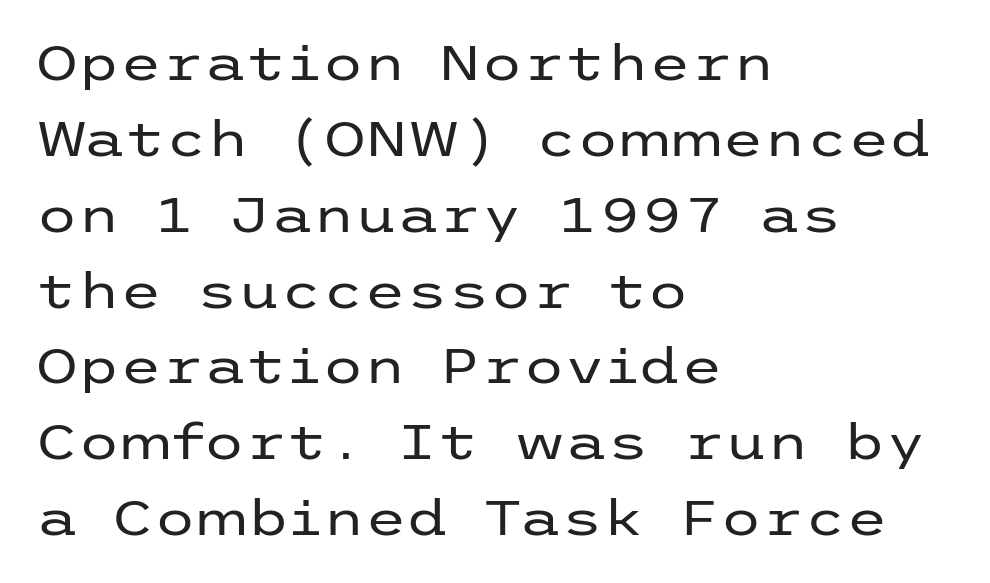
Q: Is the text bold? A: No.
Q: Is the text italic (slanted)? A: No, it is upright.
Q: Is the typeface a serif or a sans-serif typeface? A: Sans-serif.
Q: Is the text underlined? A: No.
Q: How is the paragraph aligned? A: Left-aligned.
Q: Is the spacing between letters normal or unusually wide? A: Normal.
Q: Is the spacing between lines tight, normal or loose? A: Normal.
Q: Width (condensed, normal, or wide)? A: Wide.
Q: Stroke contrast? A: Low.
Q: x-height? A: Medium.
